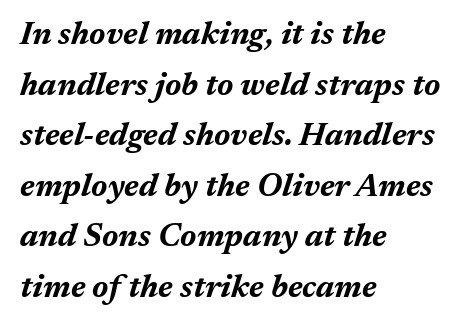
{"italic": "yes", "lean": "right", "slant_degrees": 17, "bold": "yes", "weight": "bold", "width": "normal", "stroke_contrast": "medium", "x_height": "medium", "monospaced": "no", "underline": "no", "align": "left", "line_spacing": "normal", "line_spacing_ratio": 1.58, "letter_spacing": "normal", "letter_spacing_em": 0.0, "glyph_px": 32}
